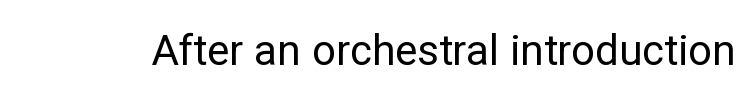
Note: no serifs on the glyphs. The zone under the glyphs is completely vacant. These lines are rendered in a variable-pitch font. The letters stand straight up with perfectly vertical stems.
